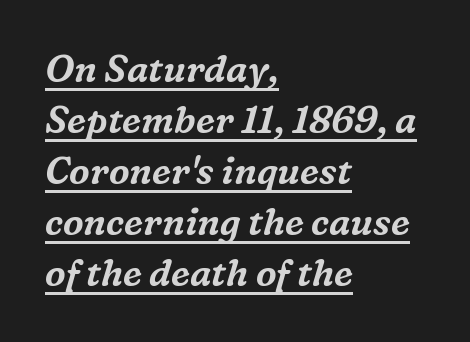
Q: Is the text italic (slanted)? A: Yes, it leans right by about 16 degrees.
Q: Is the typeface a serif or a sans-serif typeface? A: Serif.
Q: Is the text underlined? A: Yes.
Q: How is the paragraph aligned? A: Left-aligned.
Q: Is the spacing between letters normal or unusually wide? A: Normal.
Q: Is the spacing between lines tight, normal or loose? A: Normal.
Q: Width (condensed, normal, or wide)? A: Normal.
Q: Stroke contrast? A: Medium.
Q: x-height? A: Medium.
Q: Monospaced? A: No.
